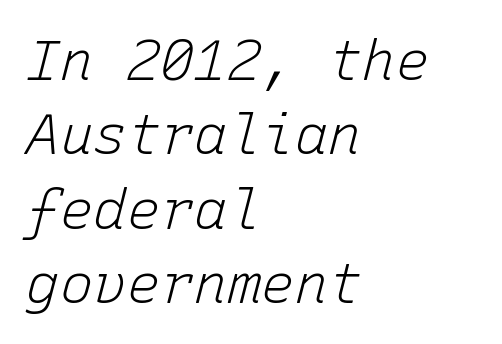
{"italic": "yes", "lean": "right", "slant_degrees": 15, "bold": "no", "weight": "light", "width": "normal", "stroke_contrast": "low", "x_height": "medium", "monospaced": "yes", "underline": "no", "align": "left", "line_spacing": "normal", "line_spacing_ratio": 1.33, "letter_spacing": "normal", "letter_spacing_em": 0.0, "glyph_px": 56}
